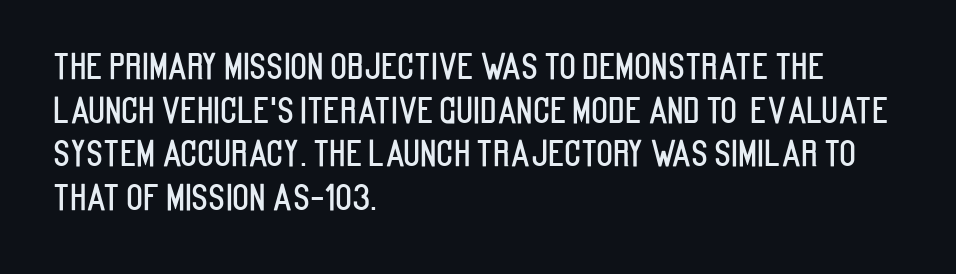
{"serif": "no", "italic": "no", "width": "condensed", "stroke_contrast": "low", "x_height": "large", "monospaced": "no", "underline": "no", "align": "left", "line_spacing": "normal", "line_spacing_ratio": 1.25, "letter_spacing": "normal", "letter_spacing_em": 0.0, "glyph_px": 35}
